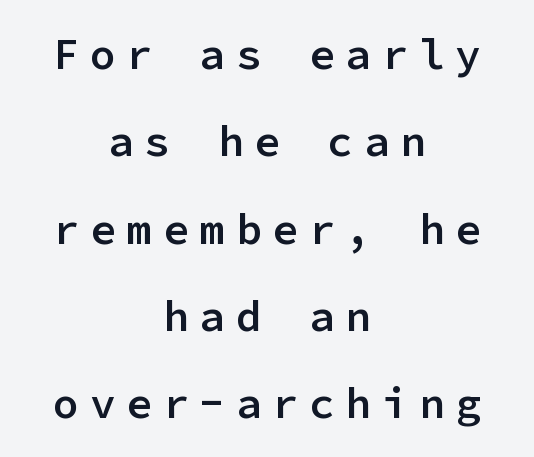
{"serif": "no", "italic": "no", "bold": "semi", "weight": "semibold", "width": "normal", "stroke_contrast": "low", "x_height": "medium", "monospaced": "yes", "underline": "no", "align": "center", "line_spacing": "loose", "line_spacing_ratio": 2.03, "letter_spacing": "wide", "letter_spacing_em": 0.25, "glyph_px": 43}
